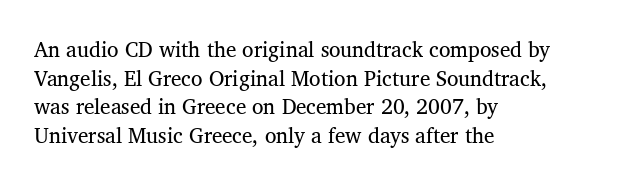
The image shows 21 px text type, upright; set left-aligned, normal line spacing (1.36x), normal letter spacing, not underlined.
